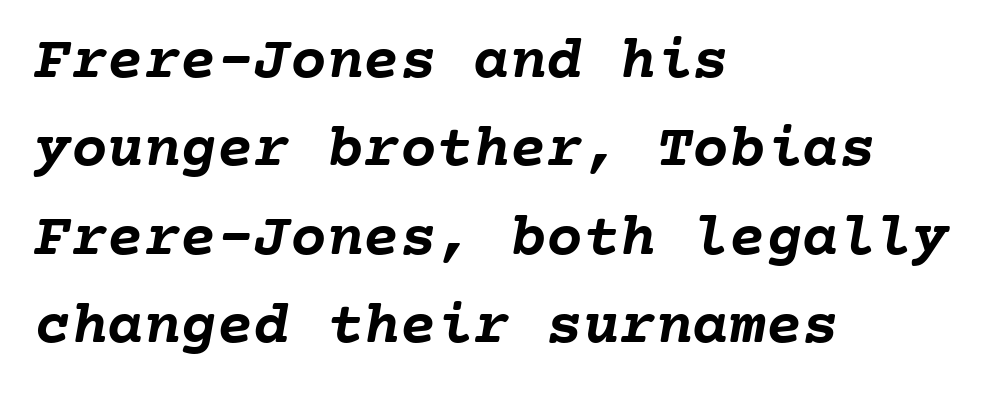
Q: Is the text bold? A: Yes.
Q: Is the text underlined? A: No.
Q: How is the paragraph aligned? A: Left-aligned.
Q: Is the spacing between letters normal or unusually wide? A: Normal.
Q: Is the spacing between lines tight, normal or loose? A: Normal.
Q: Width (condensed, normal, or wide)? A: Normal.
Q: Stroke contrast? A: Low.
Q: x-height? A: Medium.
Q: Monospaced? A: Yes.
